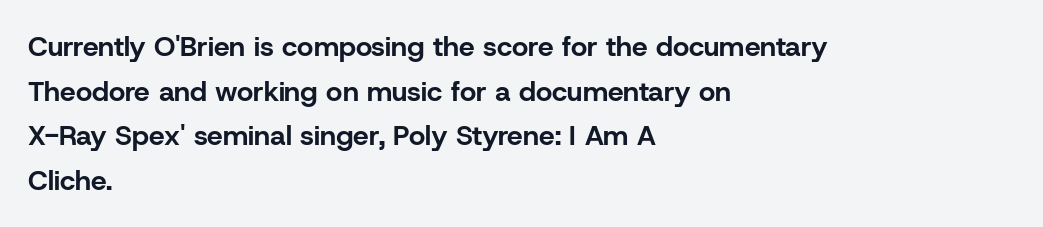
Here the glyphs are tracked normally, forming tight word shapes. On the weight axis this lands at bold, roughly 700. The type sits square on the baseline with zero lean. This rendering employs a face without finishing strokes, i.e., a sans-serif. Note the varied advance widths — an 'i' is clearly narrower than an 'm'. Baseline-to-baseline distance is the conventional proportion of letter height.
